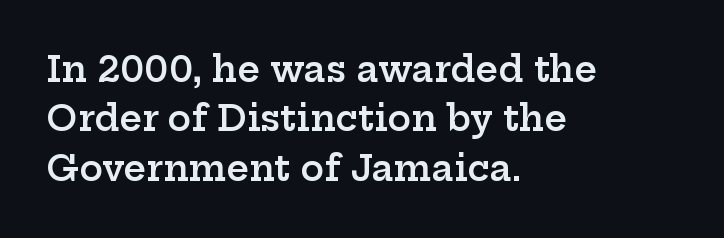
The image shows 35 px semibold, wide serif type, upright; set left-aligned, normal line spacing (1.41x), normal letter spacing, not underlined; low stroke contrast and a medium x-height.
